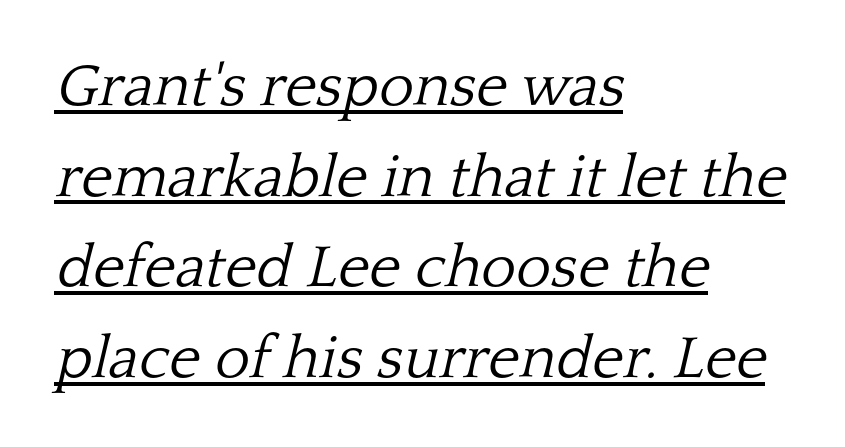
{"serif": "yes", "italic": "yes", "lean": "right", "slant_degrees": 13, "bold": "no", "weight": "light", "width": "normal", "stroke_contrast": "low", "x_height": "medium", "monospaced": "no", "underline": "yes", "align": "left", "line_spacing": "normal", "line_spacing_ratio": 1.51, "letter_spacing": "normal", "letter_spacing_em": 0.0, "glyph_px": 60}
